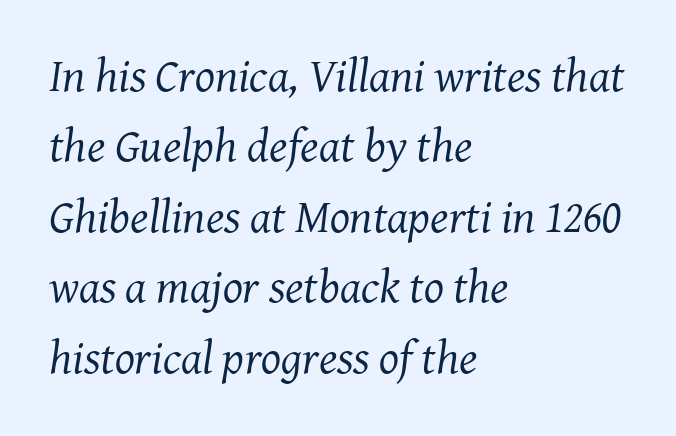
{"serif": "yes", "italic": "yes", "lean": "right", "slant_degrees": 8, "bold": "no", "weight": "regular", "width": "normal", "stroke_contrast": "medium", "x_height": "medium", "monospaced": "no", "underline": "no", "align": "left", "line_spacing": "normal", "line_spacing_ratio": 1.5, "letter_spacing": "normal", "letter_spacing_em": 0.0, "glyph_px": 47}
